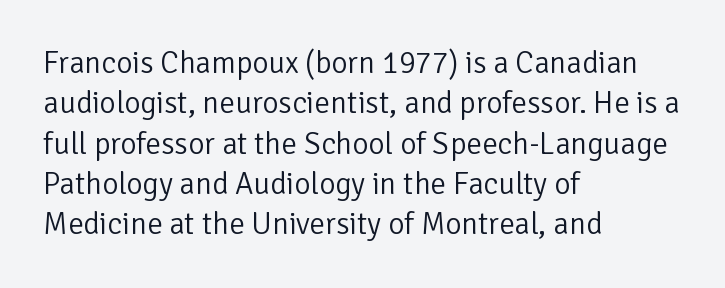
Here the designer chose a conventional face with non-uniform glyph widths. Notice how the stems are strictly vertical — no italics here. Heaviness? Minimal to ordinary, like unemphasized prose. Typeset ragged right — the left edge is the straight one. Note: no serifs on the glyphs.
